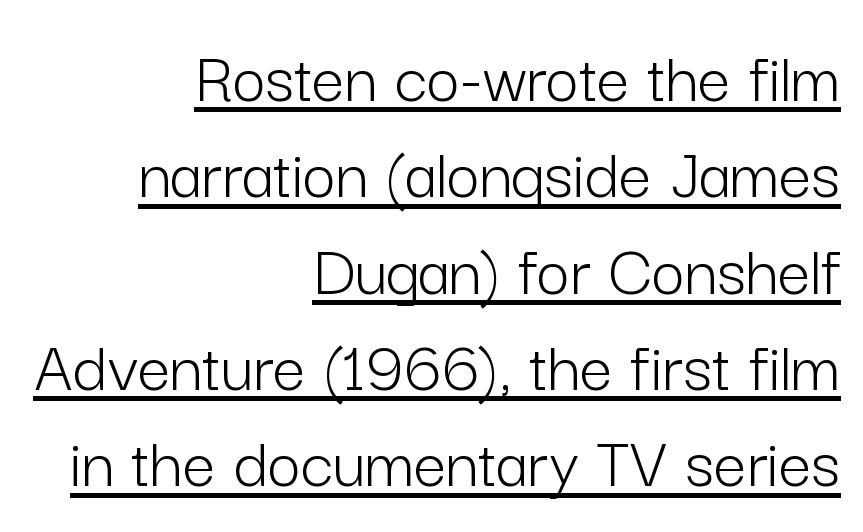
Serifs: no, the terminals of the letterforms are clean. In terms of leading, this rendering sits right in the middle. The line texture is even and compact thanks to regular tracking. Horizontal alignment here is rightward, an uncommon choice for prose. The words here are underlined. This is roman type, the default non-slanted kind.
